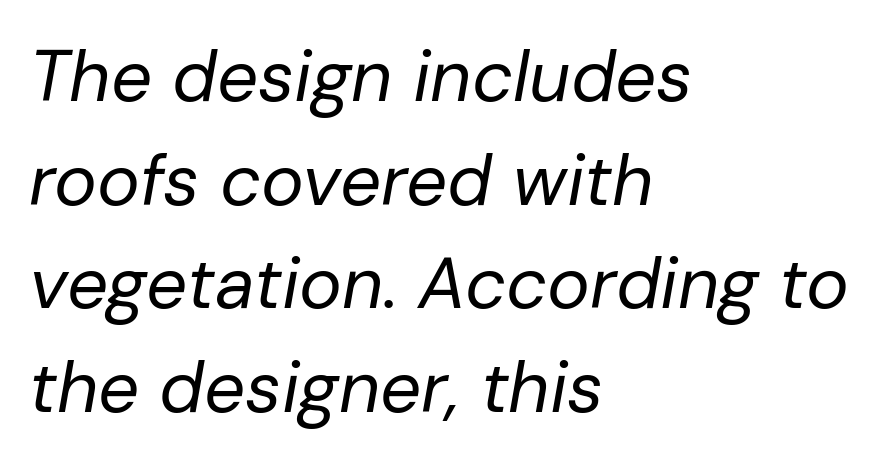
The image shows 72 px regular-weight type, italic (leaning right); set left-aligned, normal line spacing (1.44x), normal letter spacing, not underlined; low stroke contrast and a medium x-height.
